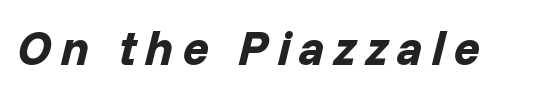
{"italic": "yes", "lean": "right", "slant_degrees": 14, "bold": "yes", "weight": "bold", "width": "normal", "stroke_contrast": "low", "x_height": "medium", "monospaced": "no", "underline": "no", "glyph_px": 48}
